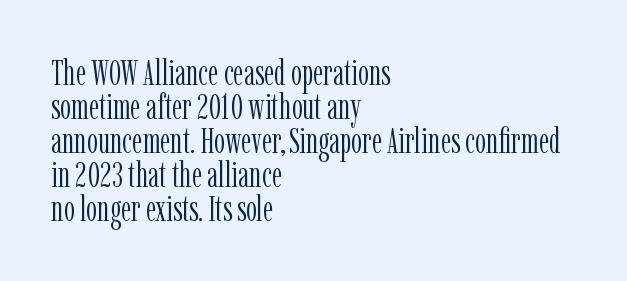
{"serif": "yes", "italic": "no", "bold": "no", "weight": "light", "width": "condensed", "stroke_contrast": "low", "x_height": "medium", "monospaced": "no", "underline": "no", "align": "left", "line_spacing": "tight", "line_spacing_ratio": 0.97, "letter_spacing": "normal", "letter_spacing_em": 0.0, "glyph_px": 35}
